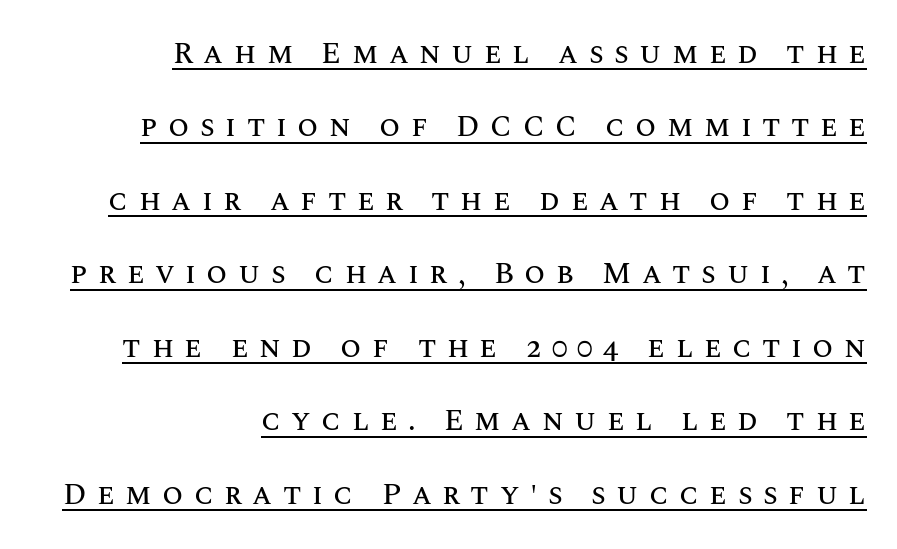
Varying glyph widths throughout — classic text-font behaviour. Where is the straight margin? On the right. Quick note: underline on. Each word looks stretched out because of the extra space between its letters.
